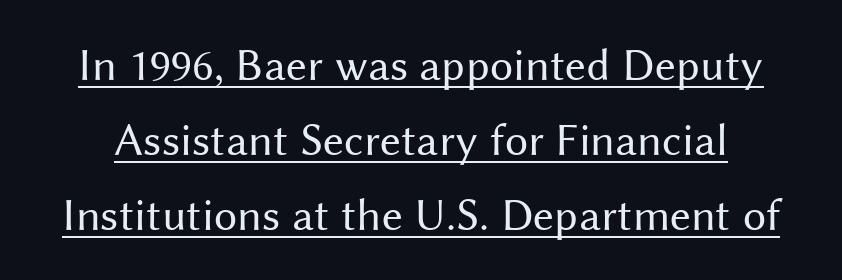
Q: Is the text bold? A: No.
Q: Is the text italic (slanted)? A: No, it is upright.
Q: Is the typeface a serif or a sans-serif typeface? A: Sans-serif.
Q: Is the text underlined? A: Yes.
Q: Is the spacing between letters normal or unusually wide? A: Normal.
Q: Is the spacing between lines tight, normal or loose? A: Normal.
Q: Width (condensed, normal, or wide)? A: Normal.
Q: Stroke contrast? A: Medium.
Q: x-height? A: Medium.
Q: Monospaced? A: No.
